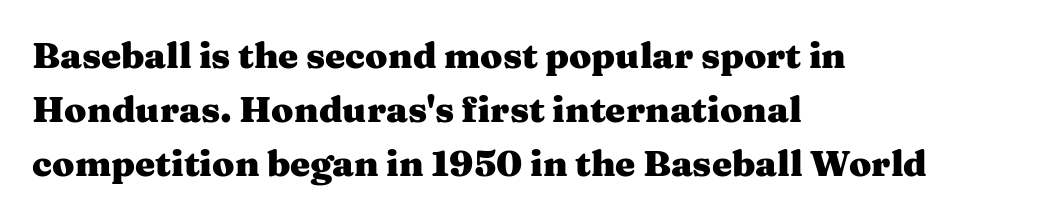
Q: Is the text bold? A: Yes.
Q: Is the text italic (slanted)? A: No, it is upright.
Q: Is the typeface a serif or a sans-serif typeface? A: Serif.
Q: Is the text underlined? A: No.
Q: How is the paragraph aligned? A: Left-aligned.
Q: Is the spacing between letters normal or unusually wide? A: Normal.
Q: Is the spacing between lines tight, normal or loose? A: Normal.
Q: Width (condensed, normal, or wide)? A: Wide.
Q: Stroke contrast? A: Medium.
Q: x-height? A: Medium.
Q: Monospaced? A: No.
